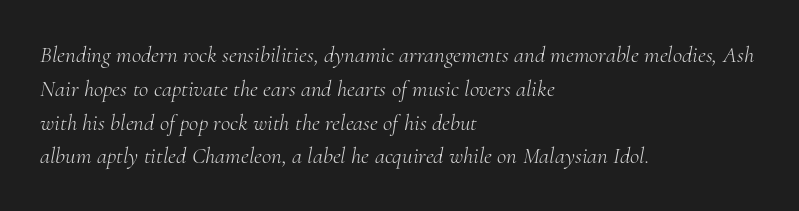
The image shows 23 px text type, italic (leaning right); set left-aligned, normal line spacing (1.47x), normal letter spacing, not underlined.
